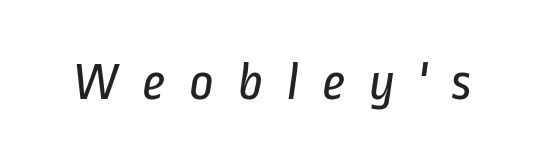
{"serif": "no", "bold": "no", "weight": "regular", "width": "condensed", "stroke_contrast": "low", "x_height": "medium", "monospaced": "no", "underline": "no", "letter_spacing": "wide", "letter_spacing_em": 0.43, "glyph_px": 54}
